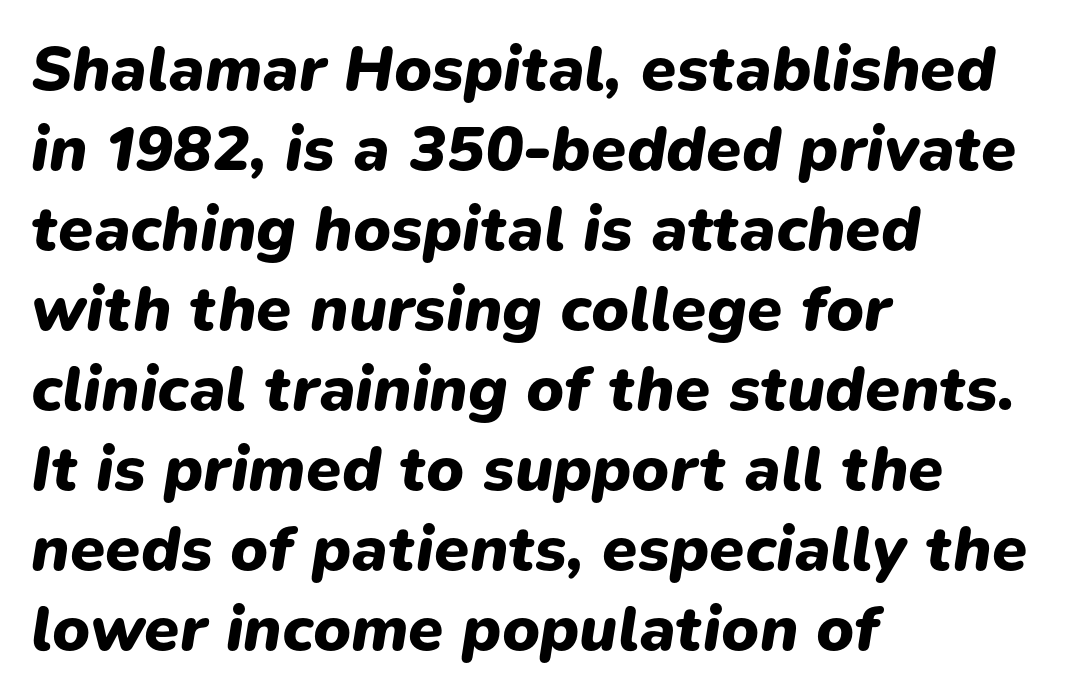
The image shows 64 px heavy type, italic (leaning right); set left-aligned, normal line spacing (1.25x), normal letter spacing, not underlined; low stroke contrast and a medium x-height.
